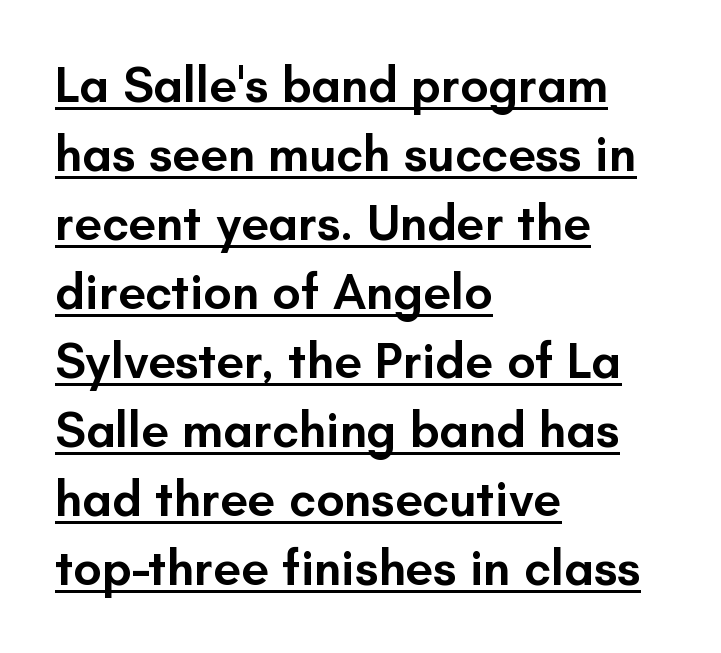
The image shows 50 px semibold sans-serif type, upright; set left-aligned, normal line spacing (1.38x), normal letter spacing, underlined; low stroke contrast and a small x-height.
